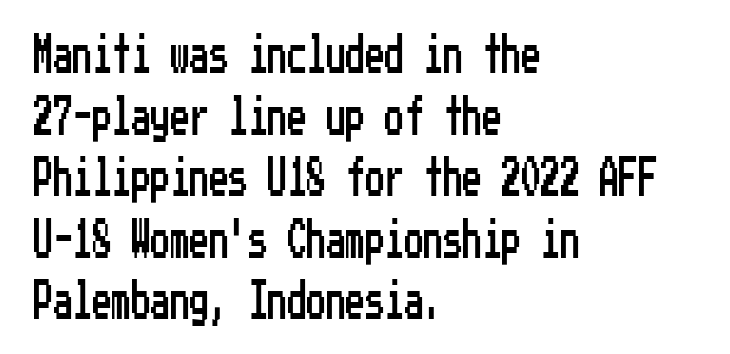
{"serif": "no", "italic": "no", "width": "condensed", "stroke_contrast": "low", "x_height": "medium", "underline": "no", "align": "left", "line_spacing": "normal", "line_spacing_ratio": 1.58, "letter_spacing": "normal", "letter_spacing_em": 0.0, "glyph_px": 39}
